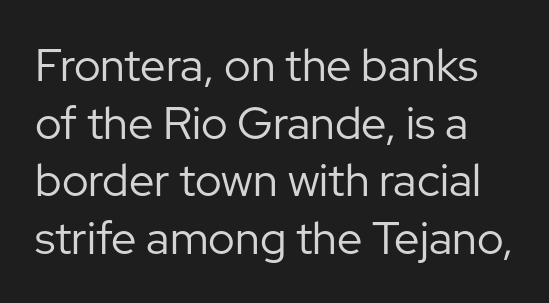
Q: Is the text bold? A: No.
Q: Is the text italic (slanted)? A: No, it is upright.
Q: Is the typeface a serif or a sans-serif typeface? A: Sans-serif.
Q: Is the text underlined? A: No.
Q: Is the spacing between letters normal or unusually wide? A: Normal.
Q: Is the spacing between lines tight, normal or loose? A: Normal.
Q: Width (condensed, normal, or wide)? A: Normal.
Q: Stroke contrast? A: Low.
Q: x-height? A: Medium.
Q: Monospaced? A: No.
